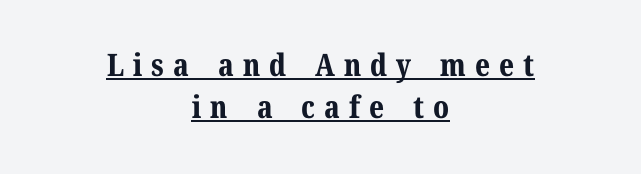
{"serif": "yes", "italic": "no", "bold": "yes", "weight": "bold", "width": "normal", "stroke_contrast": "medium", "x_height": "medium", "monospaced": "no", "underline": "yes", "align": "center", "line_spacing": "normal", "line_spacing_ratio": 1.36, "letter_spacing": "wide", "letter_spacing_em": 0.29, "glyph_px": 31}
